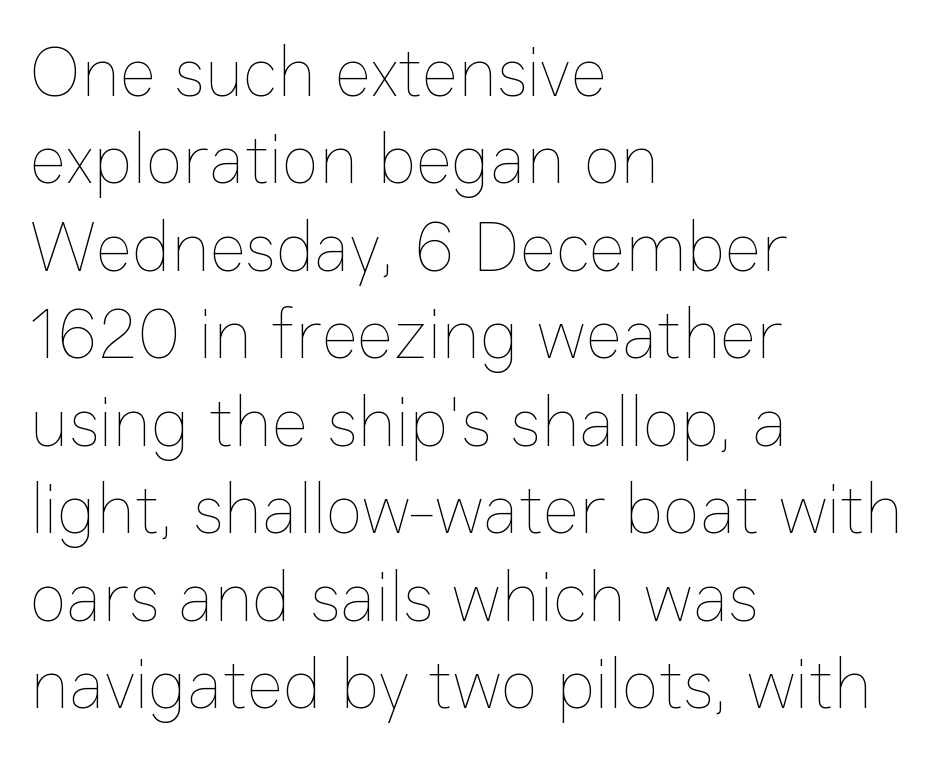
Notice how the stems are strictly vertical — no italics here. Each letter keeps its own natural width here, so spacing adapts to shape. Line spacing here is normal. Line beginnings align vertically; line endings do not.
